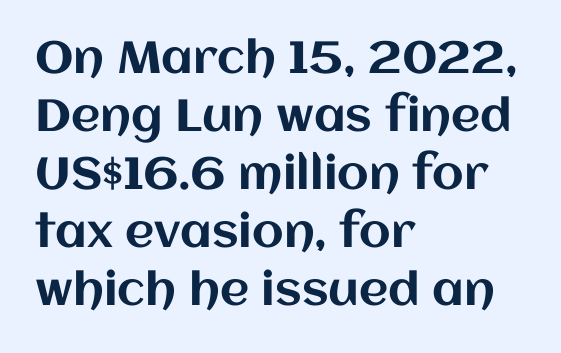
Q: Is the text italic (slanted)? A: No, it is upright.
Q: Is the text underlined? A: No.
Q: How is the paragraph aligned? A: Left-aligned.
Q: Is the spacing between letters normal or unusually wide? A: Normal.
Q: Is the spacing between lines tight, normal or loose? A: Normal.
Q: Width (condensed, normal, or wide)? A: Normal.
Q: Stroke contrast? A: Medium.
Q: x-height? A: Large.
Q: Monospaced? A: No.
